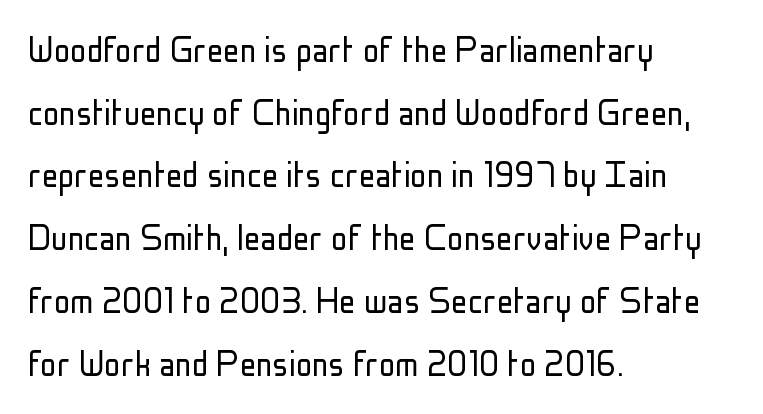
The image shows 41 px light, condensed sans-serif type, upright; set left-aligned, normal line spacing (1.53x), normal letter spacing, not underlined; low stroke contrast and a medium x-height.
